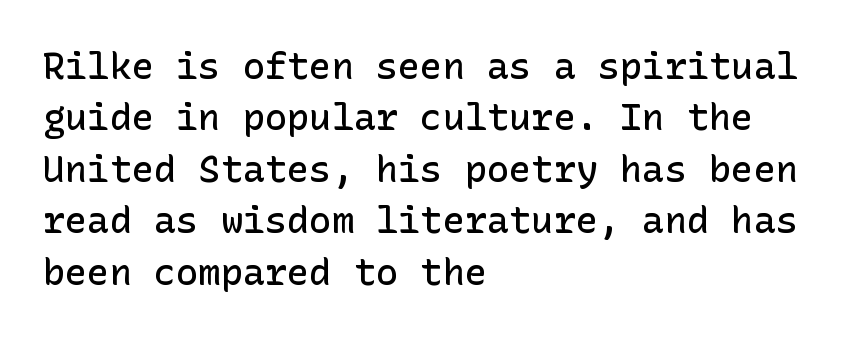
{"serif": "no", "italic": "no", "bold": "semi", "weight": "semibold", "width": "normal", "stroke_contrast": "low", "x_height": "medium", "underline": "no", "align": "left", "line_spacing": "normal", "line_spacing_ratio": 1.39, "letter_spacing": "normal", "letter_spacing_em": 0.0, "glyph_px": 37}
